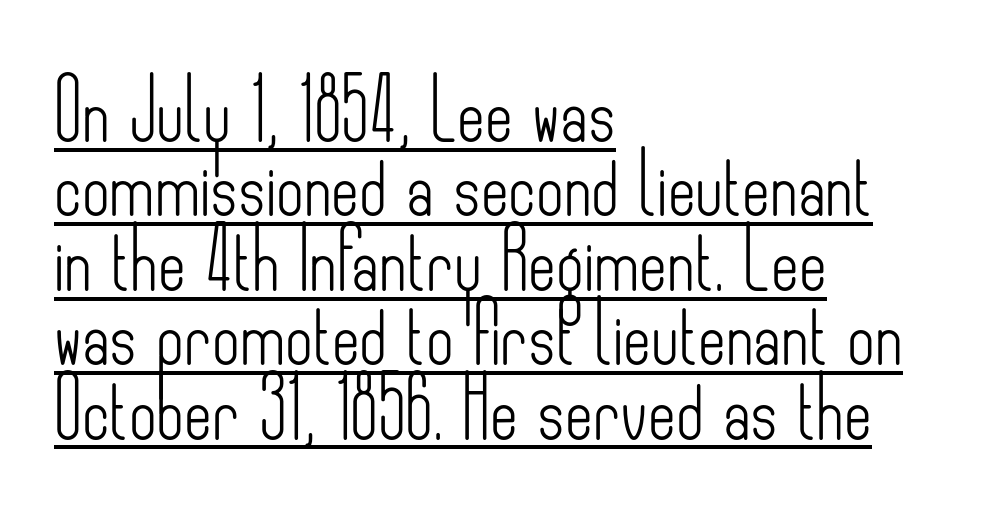
Does the lettering tilt? It doesn't — this is upright. In terms of letterform style, serifs are entirely absent. How are the letters spaced? Ordinarily, with no added tracking. Unbolded letterforms with no extra heft.
